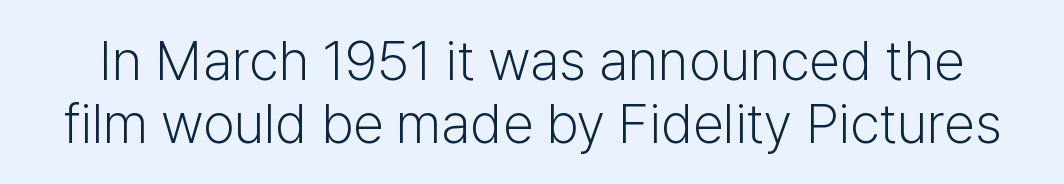
The image shows 56 px light sans-serif type, upright; set tight line spacing (1.13x), normal letter spacing, not underlined; low stroke contrast and a medium x-height.
